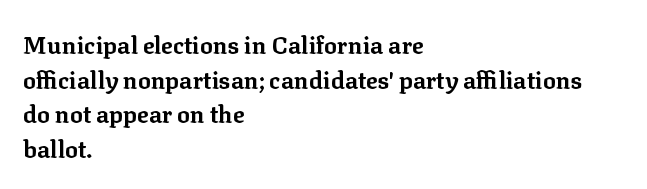
Q: Is the text bold? A: Yes.
Q: Is the text italic (slanted)? A: No, it is upright.
Q: Is the text underlined? A: No.
Q: How is the paragraph aligned? A: Left-aligned.
Q: Is the spacing between letters normal or unusually wide? A: Normal.
Q: Is the spacing between lines tight, normal or loose? A: Normal.
